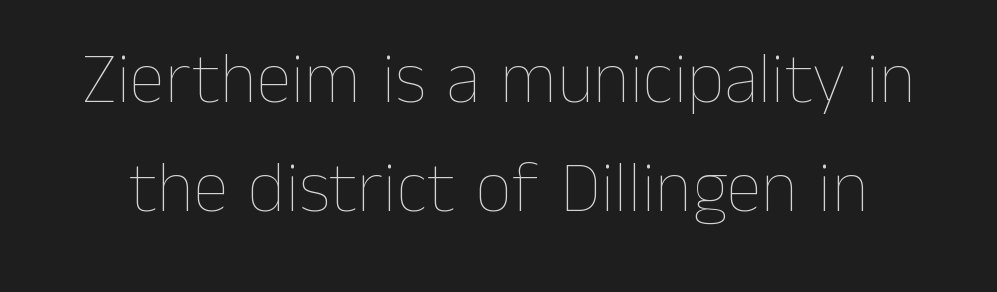
The image shows 72 px thin type, upright; set normal line spacing (1.51x), normal letter spacing, not underlined; low stroke contrast and a medium x-height.
